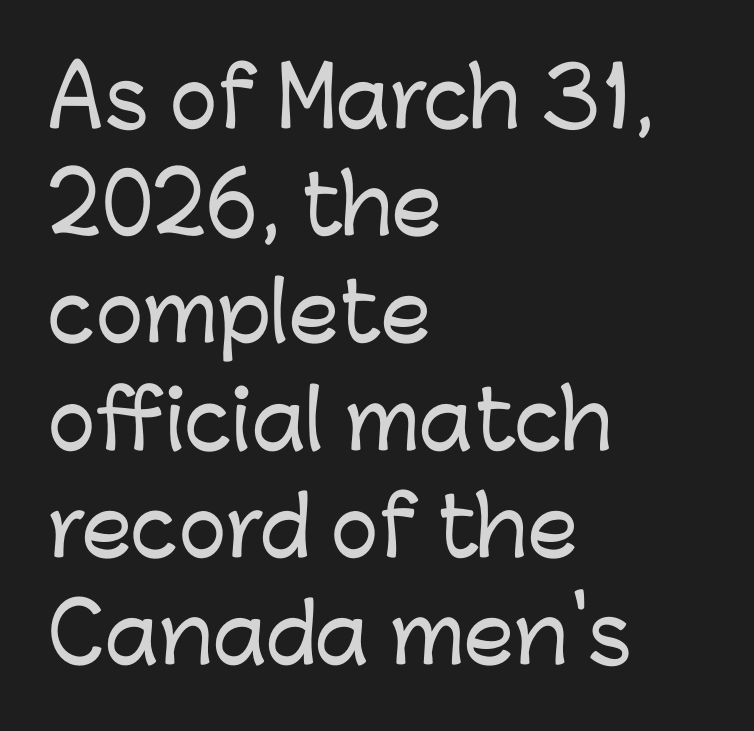
Horizontally, the lines are justified to the leading edge only. A typesetter would call this zero additional tracking. Rule under the text: the space is simply empty. The specimen reads as upright at a glance. What kind of face is this? One without serifs — a sans. One glance says typical: line gaps are just what's usual.
